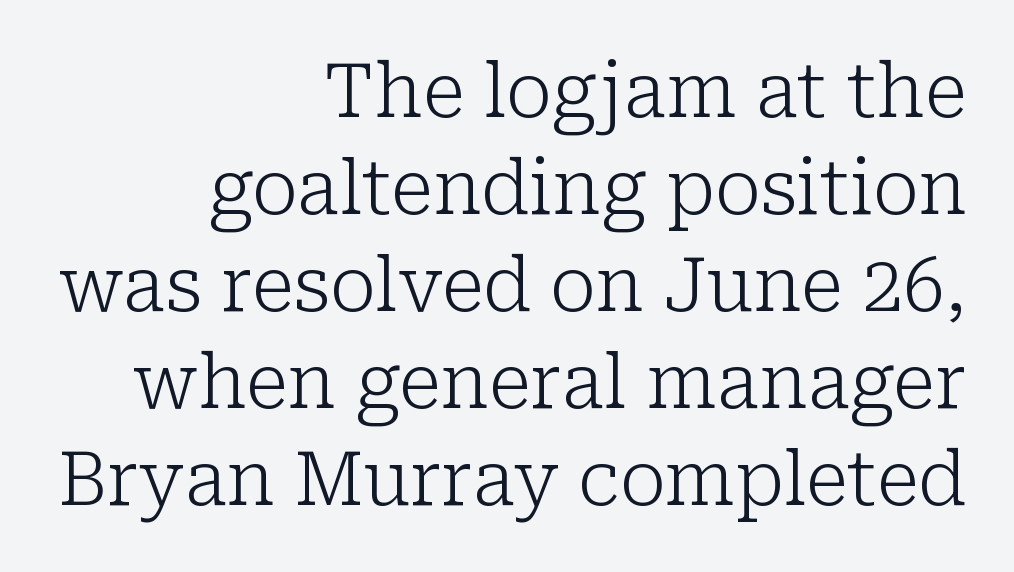
Q: Is the text bold? A: No.
Q: Is the text italic (slanted)? A: No, it is upright.
Q: Is the typeface a serif or a sans-serif typeface? A: Serif.
Q: Is the text underlined? A: No.
Q: How is the paragraph aligned? A: Right-aligned.
Q: Is the spacing between letters normal or unusually wide? A: Normal.
Q: Is the spacing between lines tight, normal or loose? A: Normal.
Q: Width (condensed, normal, or wide)? A: Normal.
Q: Stroke contrast? A: Low.
Q: x-height? A: Medium.
Q: Monospaced? A: No.
